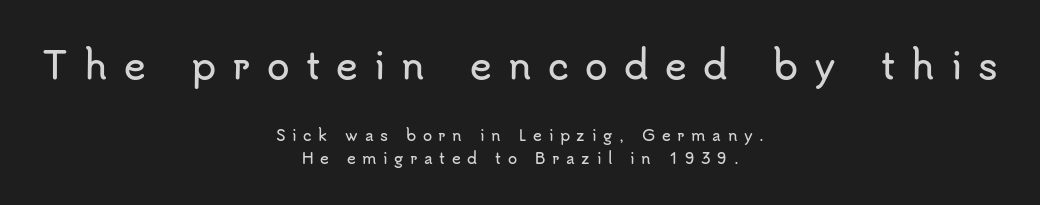
The image shows 37 px sans-serif type, upright; set centered, normal line spacing (1.54x), unusually wide letter spacing (+0.44 em), not underlined; the first (top) block is 2.47x larger; low stroke contrast and a small x-height.
